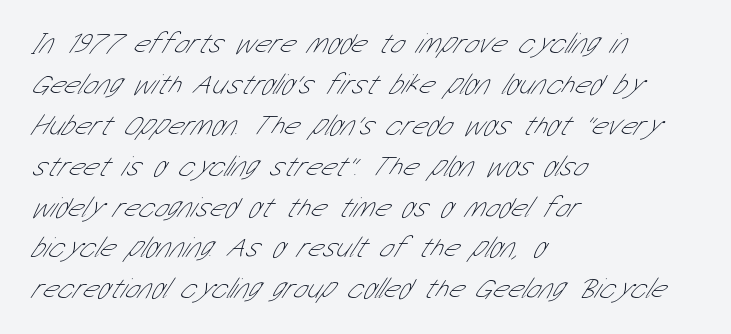
{"serif": "no", "bold": "no", "weight": "thin", "width": "condensed", "stroke_contrast": "low", "x_height": "medium", "monospaced": "no", "underline": "no", "align": "left", "line_spacing": "normal", "line_spacing_ratio": 1.41, "letter_spacing": "normal", "letter_spacing_em": 0.0, "glyph_px": 29}
